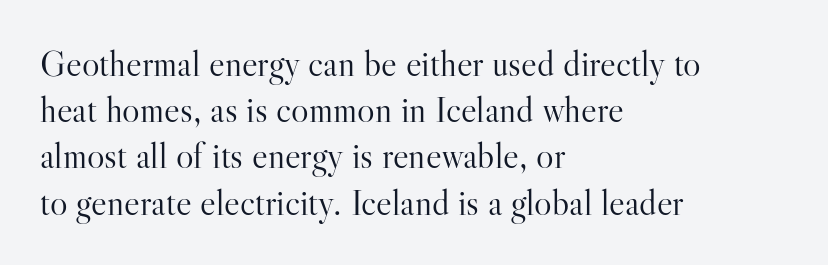
The space between consecutive lines is moderate. One-word summary of the alignment: left. The strip under each line holds only bare page. The rendering uses natural spacing where letterforms have individual widths. Upright lettering throughout.
